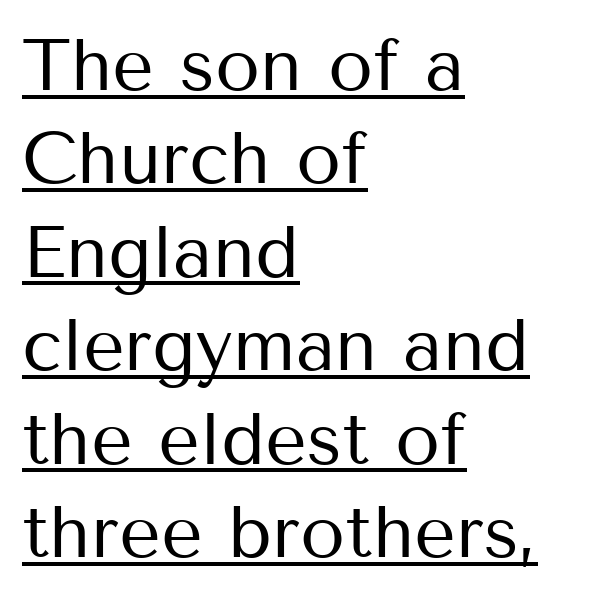
Normally led — the rows are evenly, conventionally spaced. Weight: in the light-to-regular range. Quick note: not italic, upright. Between one letter and the next there's only the usual sliver of space. These lines are rendered in a variable-pitch font. Does a line run under the words? Yes, clearly.
